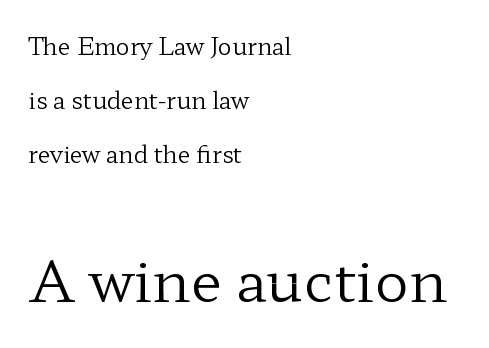
Q: Is the text bold? A: No.
Q: Is the text italic (slanted)? A: No, it is upright.
Q: Is the typeface a serif or a sans-serif typeface? A: Serif.
Q: Is the text underlined? A: No.
Q: How is the paragraph aligned? A: Left-aligned.
Q: Is the spacing between letters normal or unusually wide? A: Normal.
Q: Is the spacing between lines tight, normal or loose? A: Loose.
Q: Which block of text is set in a larger size, the first (top) or the second (bottom)? A: The second (bottom) one.
Q: Width (condensed, normal, or wide)? A: Wide.
Q: Stroke contrast? A: Low.
Q: x-height? A: Medium.
Q: Monospaced? A: No.
